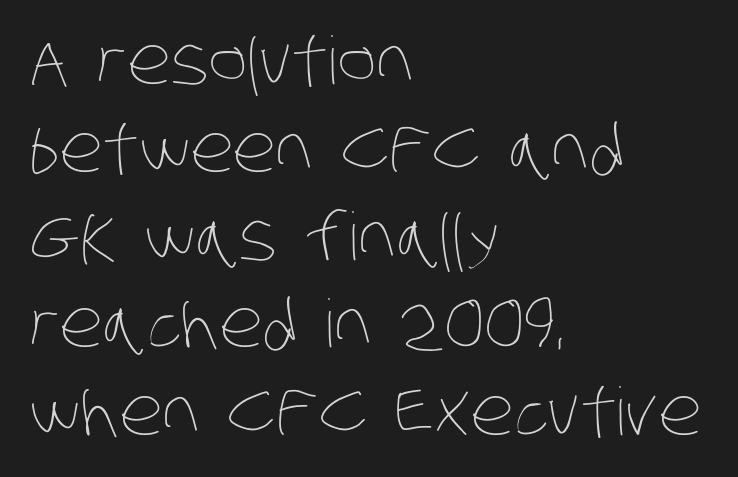
{"bold": "no", "weight": "thin", "width": "condensed", "stroke_contrast": "low", "x_height": "large", "monospaced": "no", "underline": "no", "align": "left", "line_spacing": "normal", "line_spacing_ratio": 1.33, "letter_spacing": "normal", "letter_spacing_em": 0.0, "glyph_px": 66}
